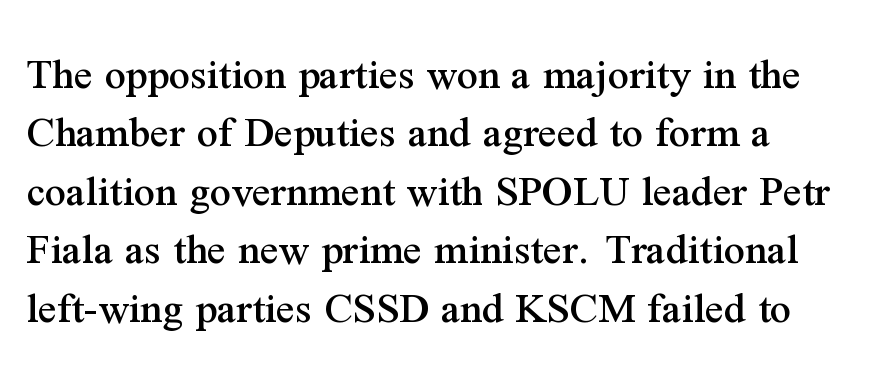
Q: Is the text italic (slanted)? A: No, it is upright.
Q: Is the typeface a serif or a sans-serif typeface? A: Serif.
Q: Is the text underlined? A: No.
Q: How is the paragraph aligned? A: Left-aligned.
Q: Is the spacing between letters normal or unusually wide? A: Normal.
Q: Is the spacing between lines tight, normal or loose? A: Normal.
Q: Width (condensed, normal, or wide)? A: Normal.
Q: Stroke contrast? A: Medium.
Q: x-height? A: Medium.
Q: Monospaced? A: No.
